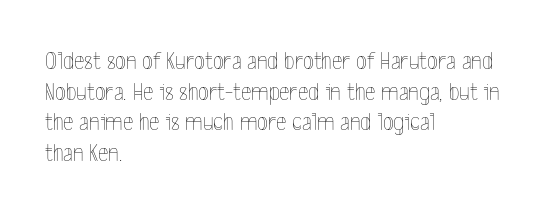
The letters look calm and open, with moderate or lighter stems. Descenders are the only things crossing below the line. Left-aligned paragraph, ragged on the right. Short note: letters normally spaced.
